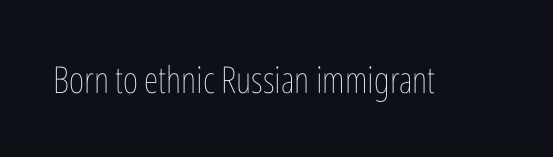
Q: Is the text bold? A: No.
Q: Is the text italic (slanted)? A: No, it is upright.
Q: Is the text underlined? A: No.
Q: Is the spacing between letters normal or unusually wide? A: Normal.
Q: Width (condensed, normal, or wide)? A: Condensed.
Q: Stroke contrast? A: Low.
Q: x-height? A: Medium.
Q: Monospaced? A: No.
